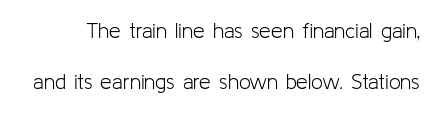
{"italic": "no", "bold": "no", "underline": "no", "line_spacing": "loose", "line_spacing_ratio": 2.44, "letter_spacing": "normal", "letter_spacing_em": 0.0, "glyph_px": 21}
